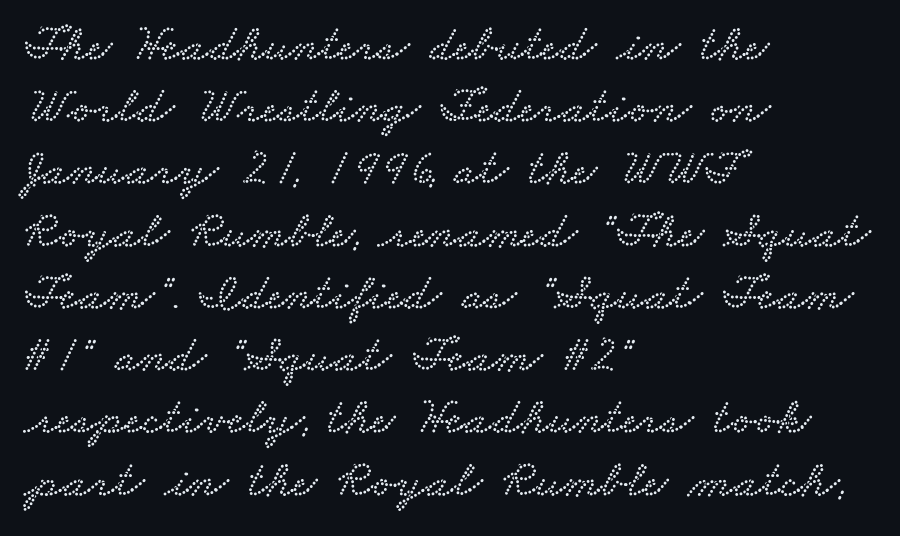
The image shows 51 px wide serif type; set left-aligned, line spacing 1.22x, normal letter spacing, not underlined; low stroke contrast and a small x-height.
